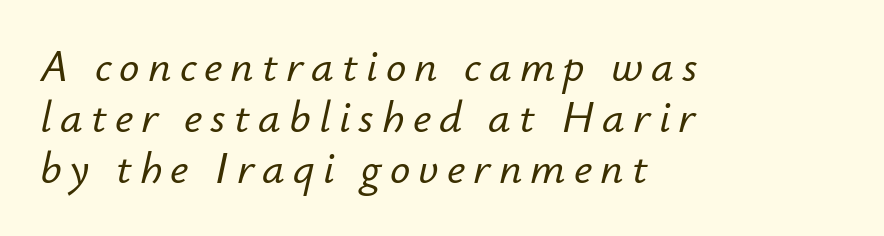
Varying glyph widths throughout — classic text-font behaviour. The foot of each line stays bare and open. These lines stack with their left ends in a neat column. The space between consecutive lines is stingy. Is the type slanted? Yes — the strokes lean at a clear angle.
